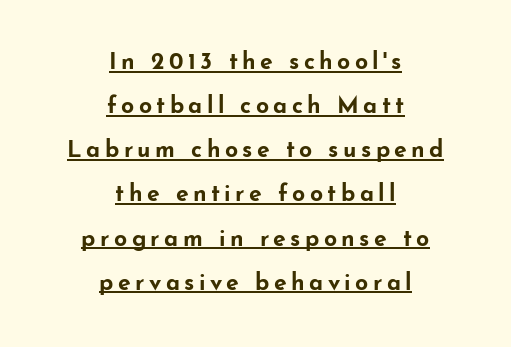
A continuous stroke trails under the words, as in a hyperlink. Heavy, bold letterforms. Compared with typical paragraphs, the rows here are farther apart. Each line is balanced around a shared central axis.
